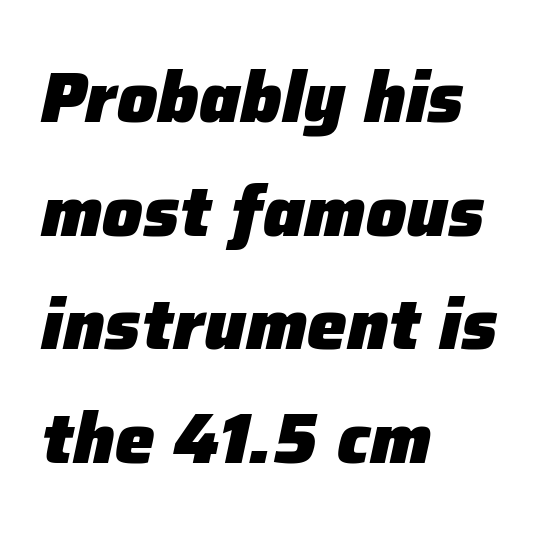
{"italic": "yes", "lean": "right", "slant_degrees": 12, "bold": "yes", "weight": "heavy", "width": "normal", "stroke_contrast": "low", "x_height": "medium", "monospaced": "no", "underline": "no", "align": "left", "line_spacing": "normal", "line_spacing_ratio": 1.6, "letter_spacing": "normal", "letter_spacing_em": 0.0, "glyph_px": 71}
